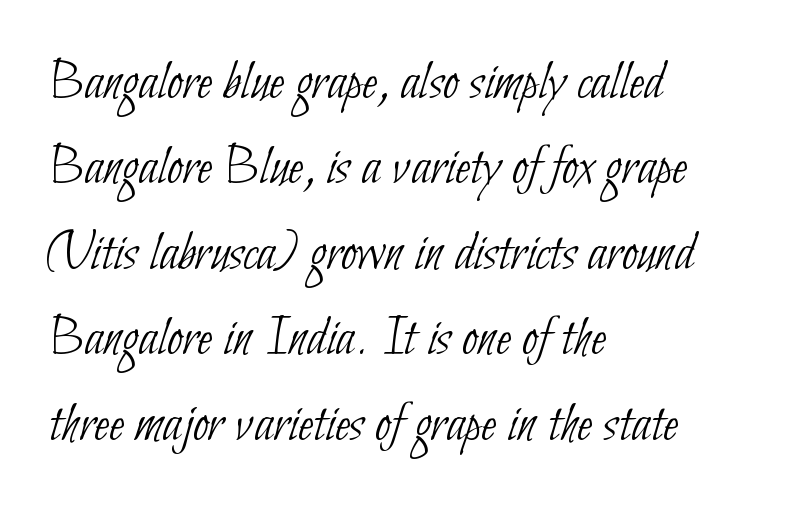
The image shows 57 px thin, condensed sans-serif type; set left-aligned, normal line spacing (1.5x), normal letter spacing, not underlined; low stroke contrast and a small x-height.
